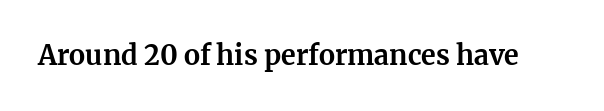
The image shows 27 px bold type, upright; set normal letter spacing, not underlined.
